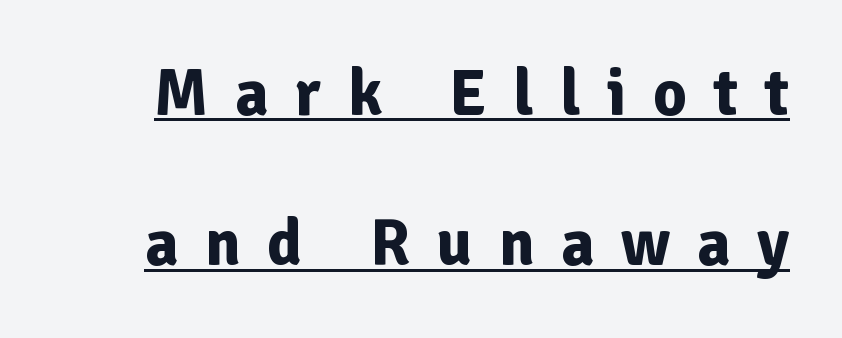
{"serif": "no", "italic": "no", "bold": "yes", "weight": "bold", "width": "normal", "stroke_contrast": "low", "x_height": "medium", "monospaced": "no", "underline": "yes", "line_spacing": "loose", "line_spacing_ratio": 2.31, "letter_spacing": "wide", "letter_spacing_em": 0.41, "glyph_px": 65}
